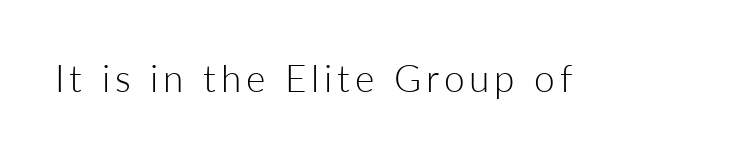
A typesetter would label this face a sans. No word sits above an underline. Upright lettering throughout. Varying glyph widths throughout — classic text-font behaviour. Heft: none added — not bold.
